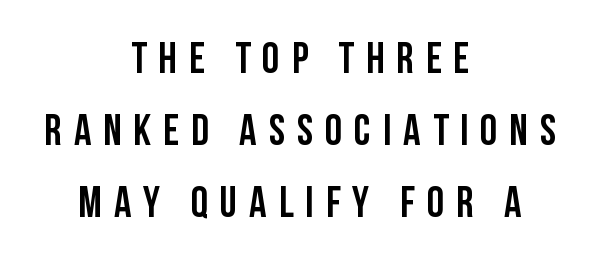
Loose tracking; the words dissolve into strings of separated letters. You can tell from the bare stems that sans-serif type was used. Regarding leading, the lines here are spaced in the standard way. Unmarked baselines from the first word to the last.
